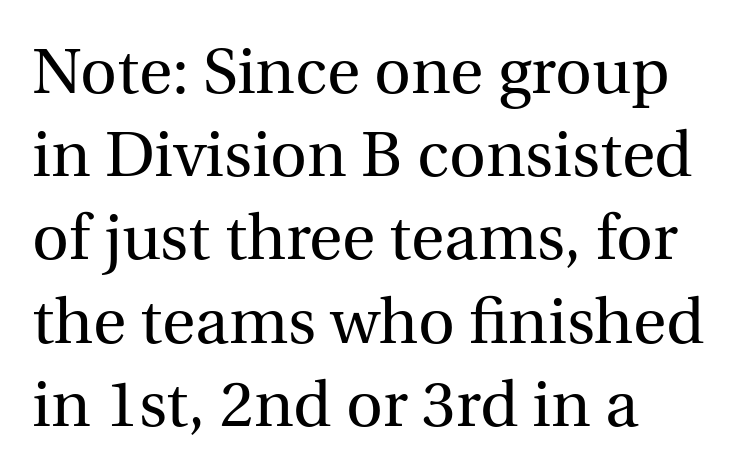
Q: Is the text bold? A: No.
Q: Is the text italic (slanted)? A: No, it is upright.
Q: Is the typeface a serif or a sans-serif typeface? A: Serif.
Q: Is the text underlined? A: No.
Q: How is the paragraph aligned? A: Left-aligned.
Q: Is the spacing between letters normal or unusually wide? A: Normal.
Q: Is the spacing between lines tight, normal or loose? A: Normal.
Q: Width (condensed, normal, or wide)? A: Normal.
Q: x-height? A: Medium.
Q: Monospaced? A: No.
